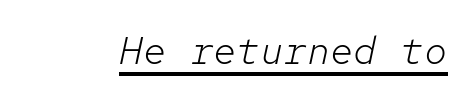
The image shows 39 px light type, italic (leaning right), monospaced; set normal letter spacing, underlined; low stroke contrast and a medium x-height.
